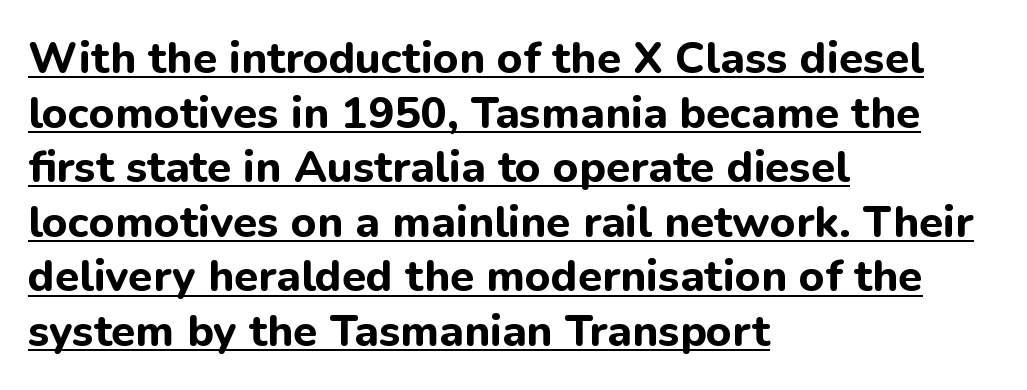
Q: Is the text bold? A: Yes.
Q: Is the text italic (slanted)? A: No, it is upright.
Q: Is the typeface a serif or a sans-serif typeface? A: Sans-serif.
Q: Is the text underlined? A: Yes.
Q: How is the paragraph aligned? A: Left-aligned.
Q: Is the spacing between letters normal or unusually wide? A: Normal.
Q: Width (condensed, normal, or wide)? A: Normal.
Q: Stroke contrast? A: Low.
Q: x-height? A: Medium.
Q: Monospaced? A: No.
